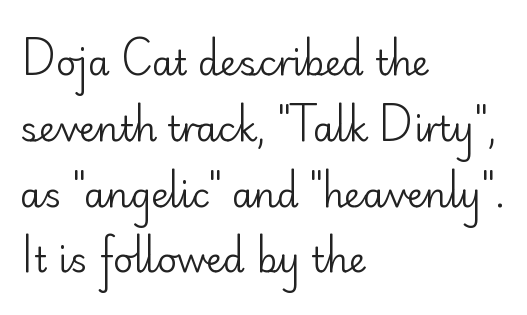
Q: Is the text bold? A: No.
Q: Is the text italic (slanted)? A: No, it is upright.
Q: Is the typeface a serif or a sans-serif typeface? A: Sans-serif.
Q: Is the text underlined? A: No.
Q: How is the paragraph aligned? A: Left-aligned.
Q: Is the spacing between letters normal or unusually wide? A: Normal.
Q: Width (condensed, normal, or wide)? A: Normal.
Q: Stroke contrast? A: Low.
Q: x-height? A: Small.
Q: Monospaced? A: No.
